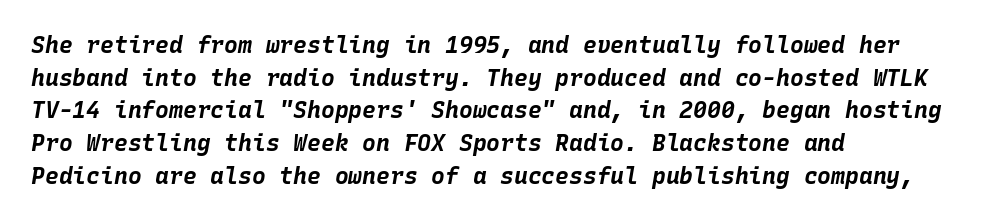
The glyphs look as if they've been sheared to an angle. Quick note: underline off. The rag falls on the right side of this text block. Is the type bold? Yes — the strokes are clearly thick and heavy. Leading: standard.
